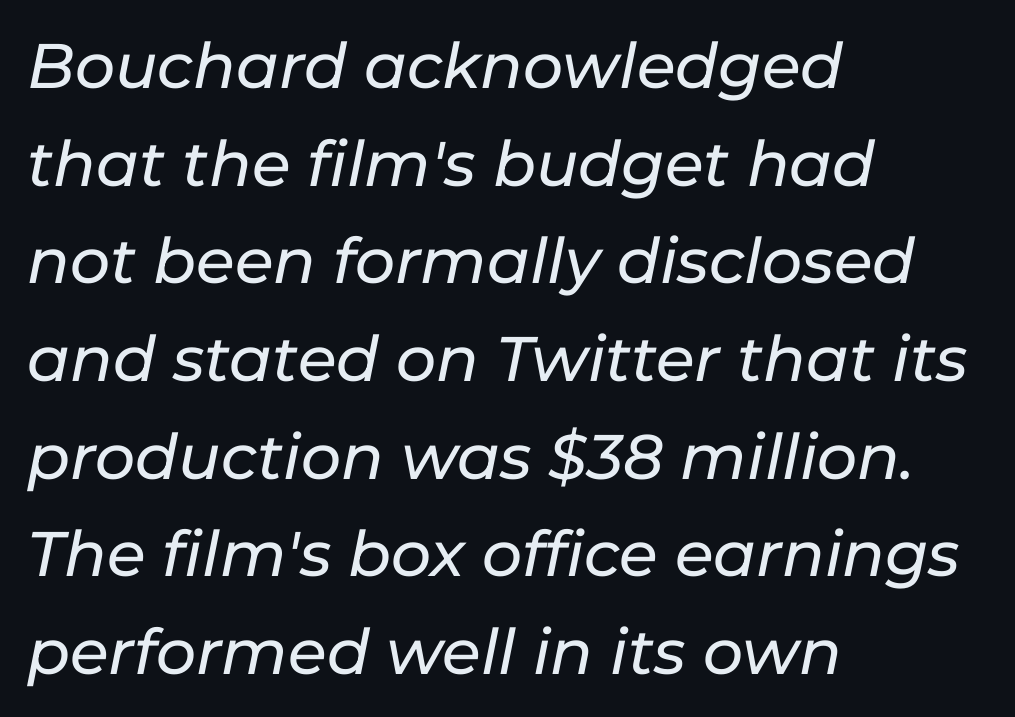
The image shows 63 px text type, italic (leaning right); set left-aligned, normal line spacing (1.55x), normal letter spacing, not underlined; low stroke contrast and a medium x-height.
